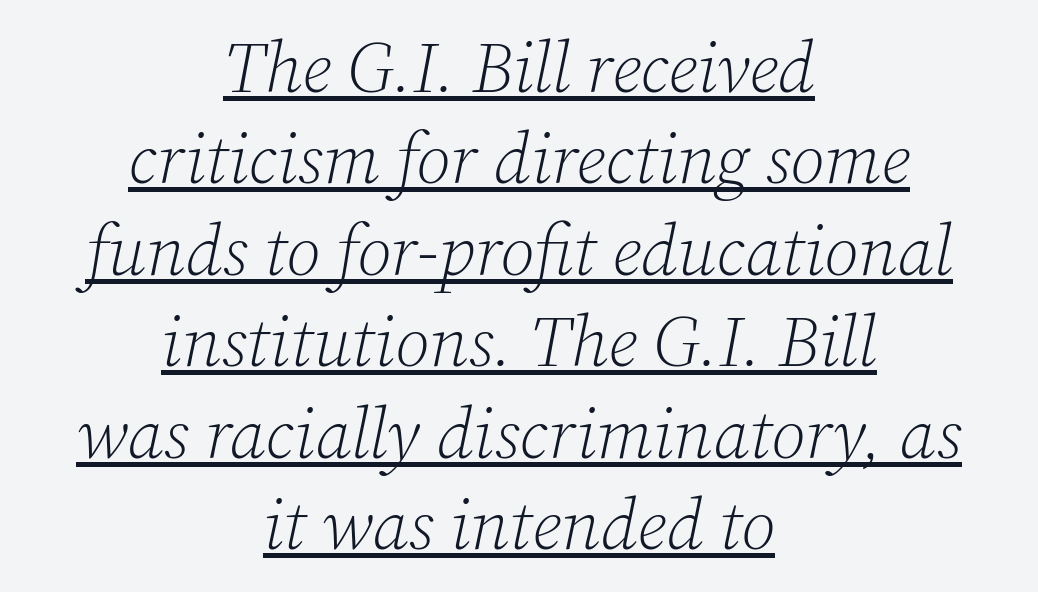
{"serif": "yes", "italic": "yes", "lean": "right", "slant_degrees": 12, "bold": "no", "weight": "light", "width": "normal", "stroke_contrast": "low", "x_height": "medium", "monospaced": "no", "underline": "yes", "align": "center", "line_spacing": "normal", "line_spacing_ratio": 1.27, "letter_spacing": "normal", "letter_spacing_em": 0.0, "glyph_px": 72}
